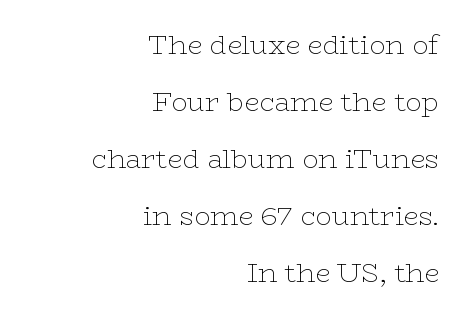
Q: Is the text bold? A: No.
Q: Is the text italic (slanted)? A: No, it is upright.
Q: Is the text underlined? A: No.
Q: How is the paragraph aligned? A: Right-aligned.
Q: Is the spacing between letters normal or unusually wide? A: Normal.
Q: Is the spacing between lines tight, normal or loose? A: Loose.
